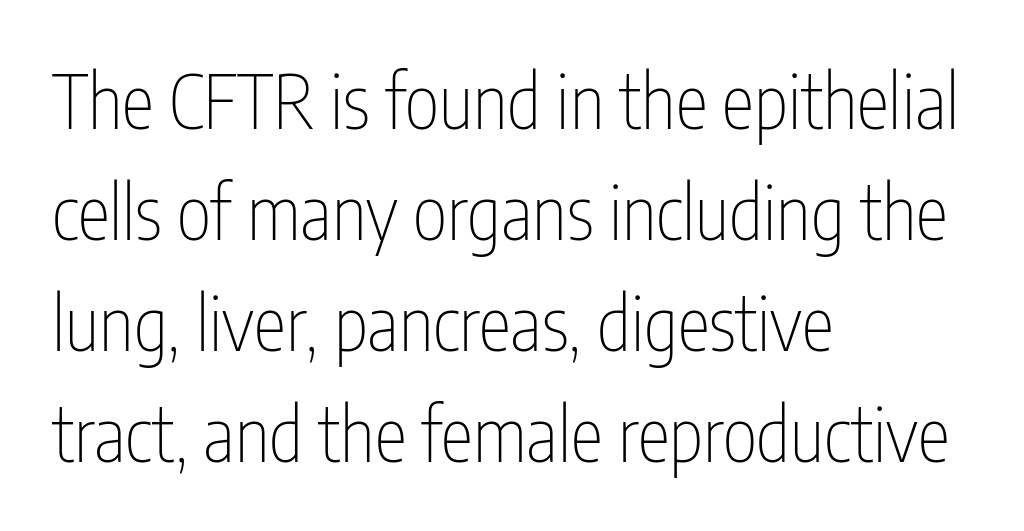
The image shows 74 px thin, condensed sans-serif type, upright; set left-aligned, normal line spacing (1.5x), normal letter spacing, not underlined; low stroke contrast and a medium x-height.
